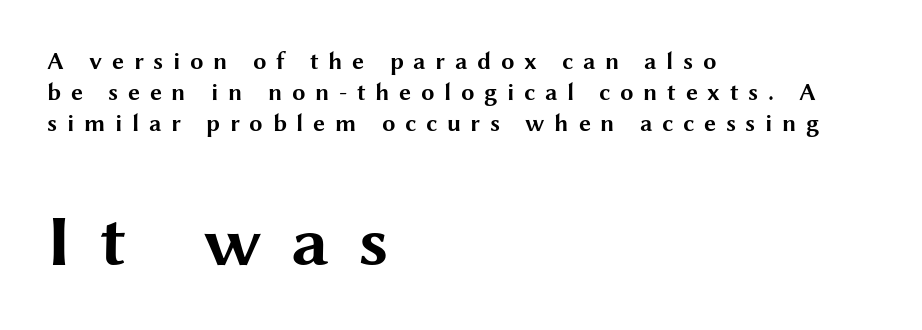
Q: Is the text bold? A: Yes.
Q: Is the text italic (slanted)? A: No, it is upright.
Q: Is the typeface a serif or a sans-serif typeface? A: Sans-serif.
Q: Is the text underlined? A: No.
Q: How is the paragraph aligned? A: Left-aligned.
Q: Is the spacing between letters normal or unusually wide? A: Unusually wide.
Q: Is the spacing between lines tight, normal or loose? A: Normal.
Q: Which block of text is set in a larger size, the first (top) or the second (bottom)? A: The second (bottom) one.
Q: Width (condensed, normal, or wide)? A: Wide.
Q: Stroke contrast? A: Medium.
Q: x-height? A: Medium.
Q: Monospaced? A: No.
